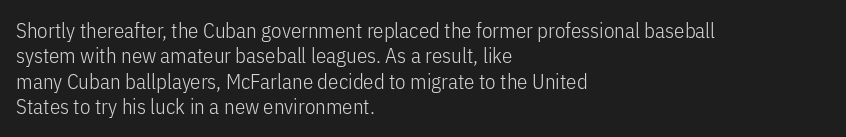
The image shows 21 px text type, upright; set left-aligned, line spacing 1.21x, normal letter spacing, not underlined.
